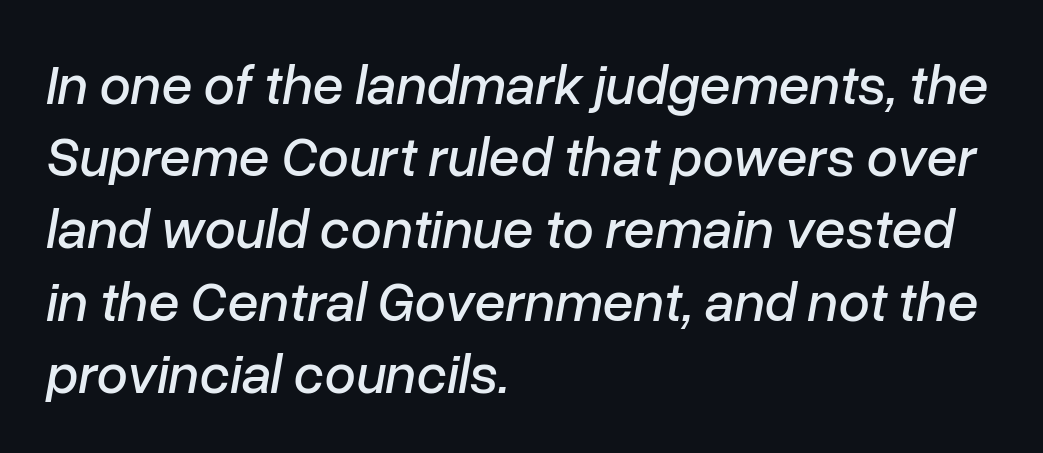
Q: Is the text italic (slanted)? A: Yes, it leans right by about 10 degrees.
Q: Is the text underlined? A: No.
Q: How is the paragraph aligned? A: Left-aligned.
Q: Is the spacing between letters normal or unusually wide? A: Normal.
Q: Is the spacing between lines tight, normal or loose? A: Normal.
Q: Width (condensed, normal, or wide)? A: Normal.
Q: Stroke contrast? A: Low.
Q: x-height? A: Medium.
Q: Monospaced? A: No.
